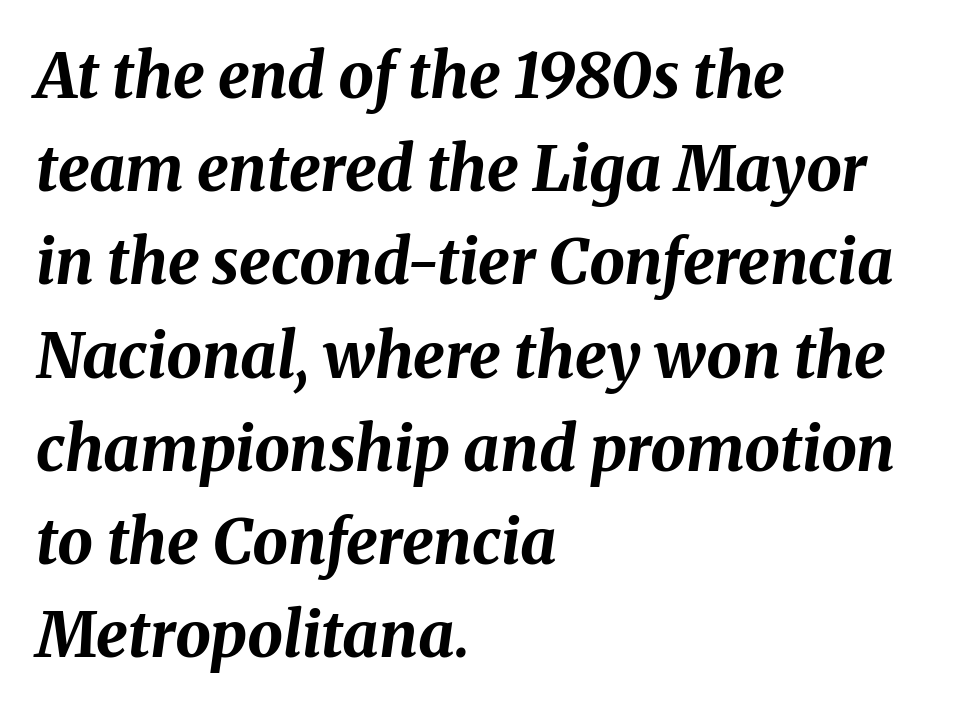
The image shows 63 px bold type, italic (leaning right); set left-aligned, normal line spacing (1.48x), normal letter spacing, not underlined; medium stroke contrast and a medium x-height.
